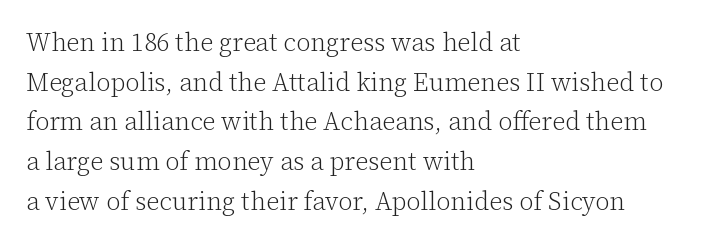
{"italic": "no", "bold": "no", "underline": "no", "align": "left", "line_spacing": "normal", "line_spacing_ratio": 1.59, "letter_spacing": "normal", "letter_spacing_em": 0.0, "glyph_px": 25}
